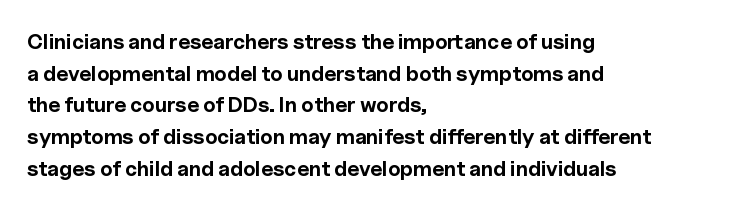
This is roman type, the default non-slanted kind. Observe the ordinary spacing: letters are neighbours, not strangers. The space between consecutive lines is moderate. Leftover space on each line is placed entirely after the last word. The string is rendered with underlining switched off. What weight is shown? A full bold with thick strokes.
